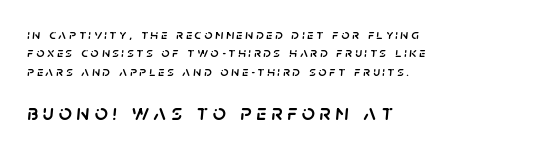
The image shows 23 px text type, italic (leaning right); set left-aligned, normal line spacing (1.31x), unusually wide letter spacing (+0.2 em), not underlined; the second (bottom) block is 1.64x larger.
